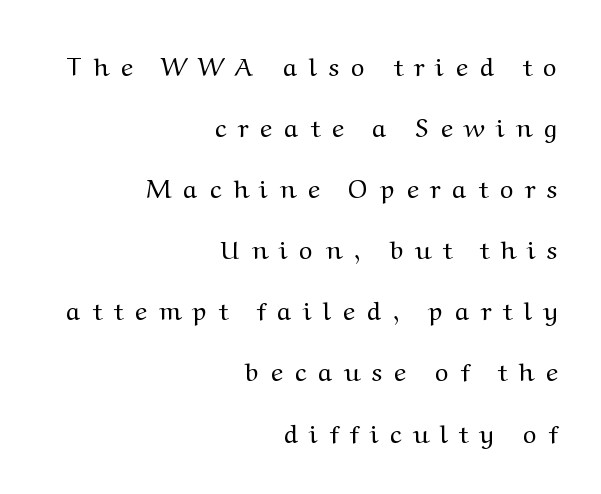
{"italic": "no", "bold": "no", "underline": "no", "align": "right", "line_spacing": "loose", "line_spacing_ratio": 2.35, "letter_spacing": "wide", "letter_spacing_em": 0.49, "glyph_px": 26}
